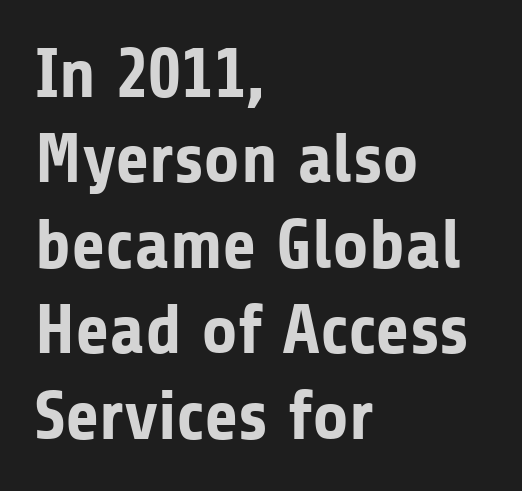
Q: Is the text bold? A: Yes.
Q: Is the text italic (slanted)? A: No, it is upright.
Q: Is the typeface a serif or a sans-serif typeface? A: Sans-serif.
Q: Is the text underlined? A: No.
Q: How is the paragraph aligned? A: Left-aligned.
Q: Is the spacing between letters normal or unusually wide? A: Normal.
Q: Width (condensed, normal, or wide)? A: Normal.
Q: Stroke contrast? A: Low.
Q: x-height? A: Medium.
Q: Monospaced? A: No.
